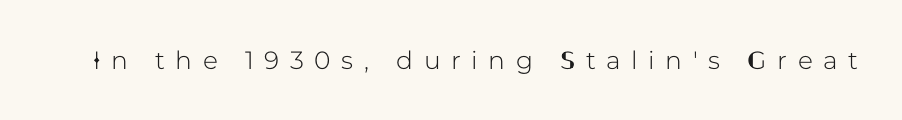
Q: Is the text italic (slanted)? A: No, it is upright.
Q: Is the text underlined? A: No.
Q: Is the spacing between letters normal or unusually wide? A: Unusually wide.
